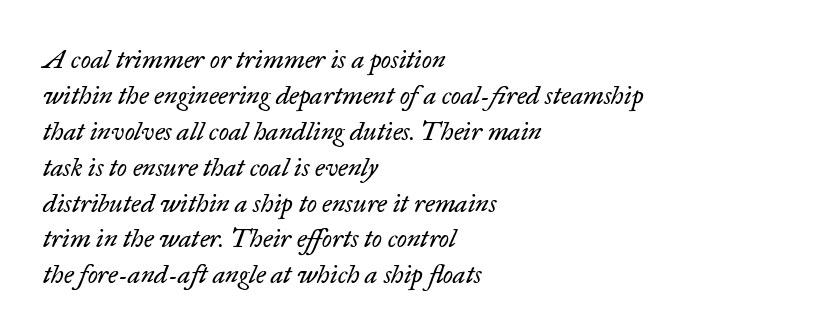
The image shows 26 px text type, italic (leaning right); set left-aligned, normal line spacing (1.38x), normal letter spacing, not underlined.
